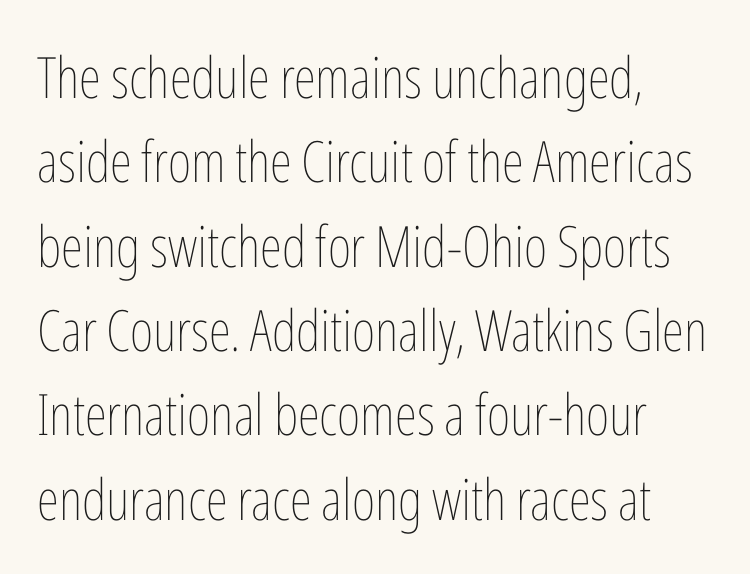
{"italic": "no", "bold": "no", "weight": "thin", "width": "condensed", "stroke_contrast": "low", "x_height": "medium", "monospaced": "no", "underline": "no", "align": "left", "line_spacing": "normal", "line_spacing_ratio": 1.48, "letter_spacing": "normal", "letter_spacing_em": 0.0, "glyph_px": 57}
